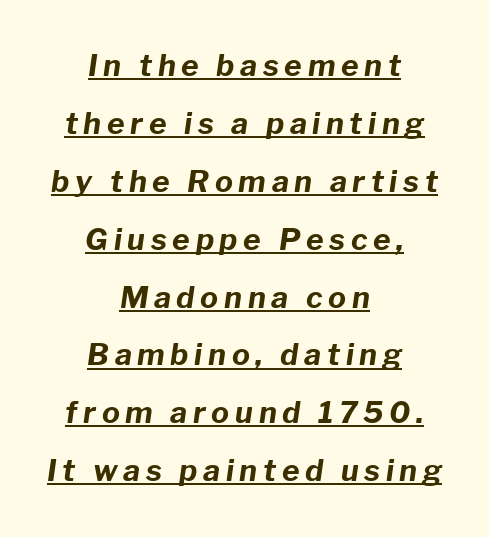
Set as a true bold cut, around the 700 mark. This rendering uses center alignment, leaving both contours irregular but symmetric. Looks like regular typesetting: each glyph gets only the width it needs. Regarding leading, the lines here are spaced well apart. The typography opts for an oblique posture over an upright one. Emphasis is given by a line drawn under the lettering.
